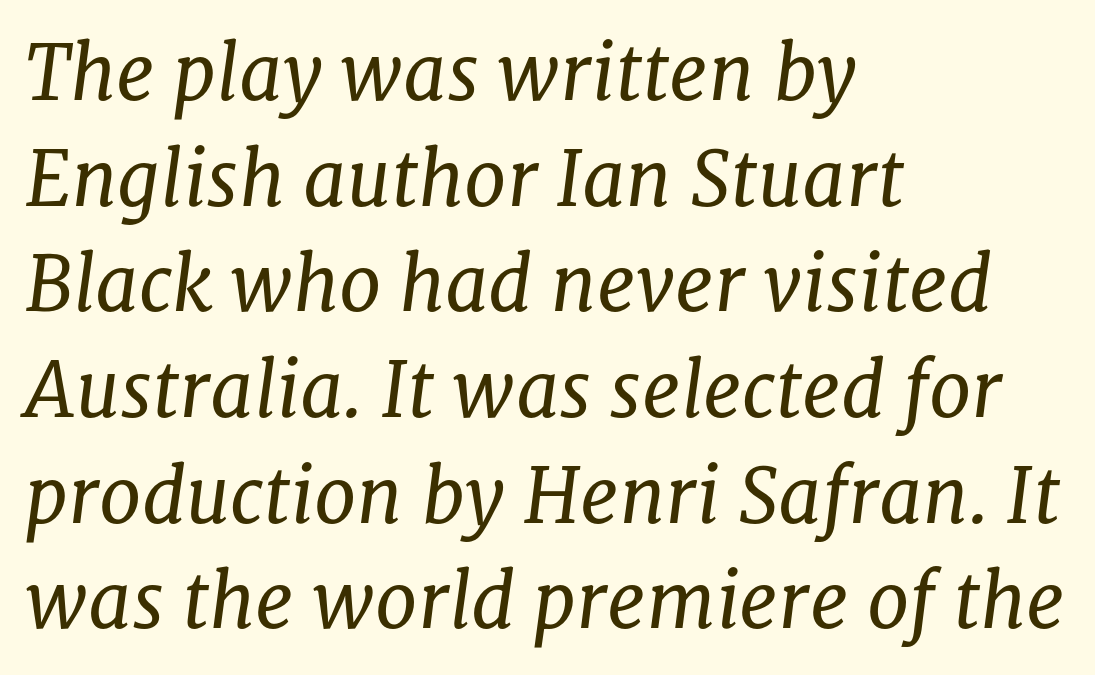
The image shows 76 px regular-weight serif type, italic (leaning right); set left-aligned, normal line spacing (1.39x), normal letter spacing, not underlined; low stroke contrast and a medium x-height.
